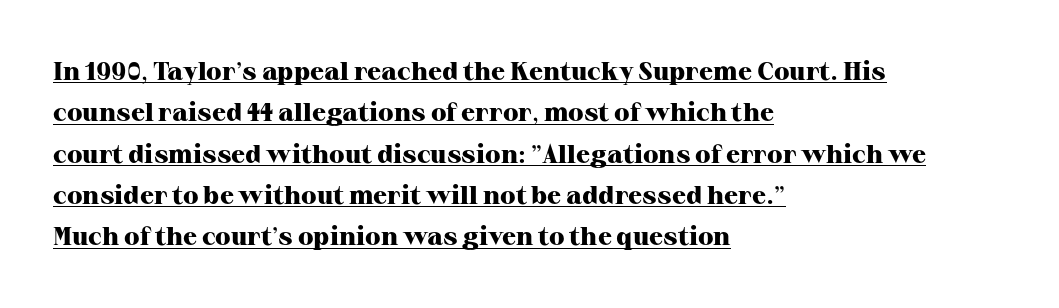
Q: Is the text bold? A: Yes.
Q: Is the text italic (slanted)? A: No, it is upright.
Q: Is the text underlined? A: Yes.
Q: How is the paragraph aligned? A: Left-aligned.
Q: Is the spacing between letters normal or unusually wide? A: Normal.
Q: Is the spacing between lines tight, normal or loose? A: Normal.
